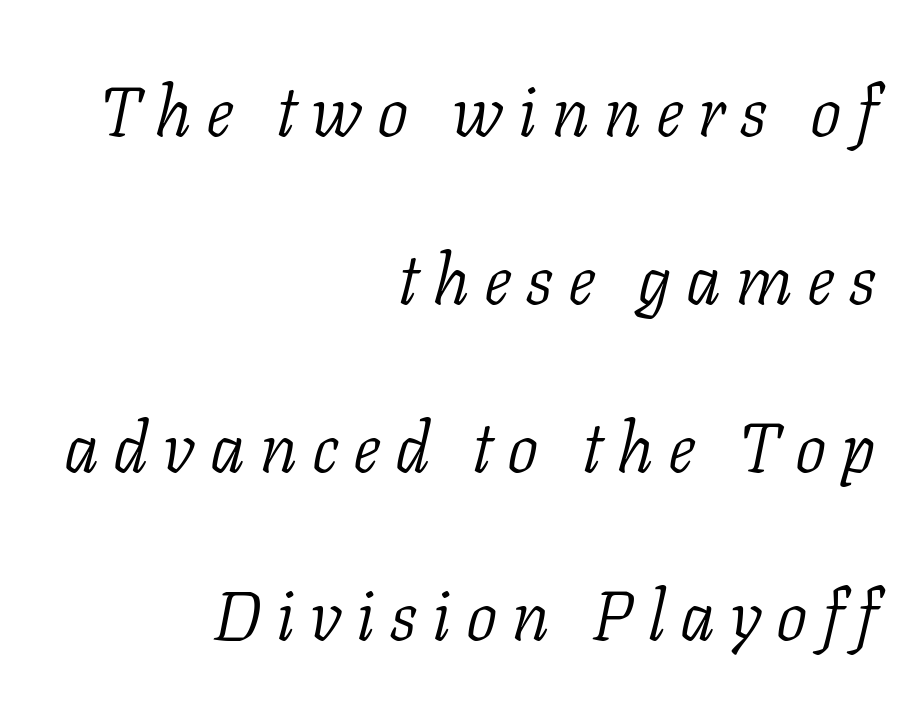
The passage shown leans; its letterforms are oblique. Font category for this specimen: serif. Leftover space on each line is placed entirely before the opening word. The rendering inserts visible extra space after every character.
